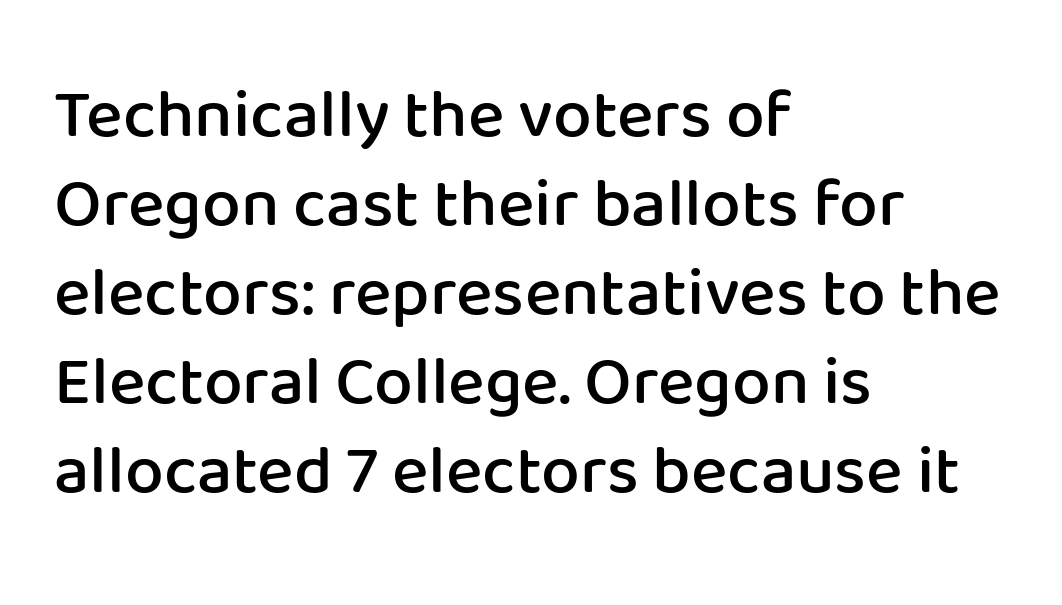
The image shows 69 px semibold sans-serif type, upright; set left-aligned, normal line spacing (1.29x), normal letter spacing, not underlined; low stroke contrast and a medium x-height.
